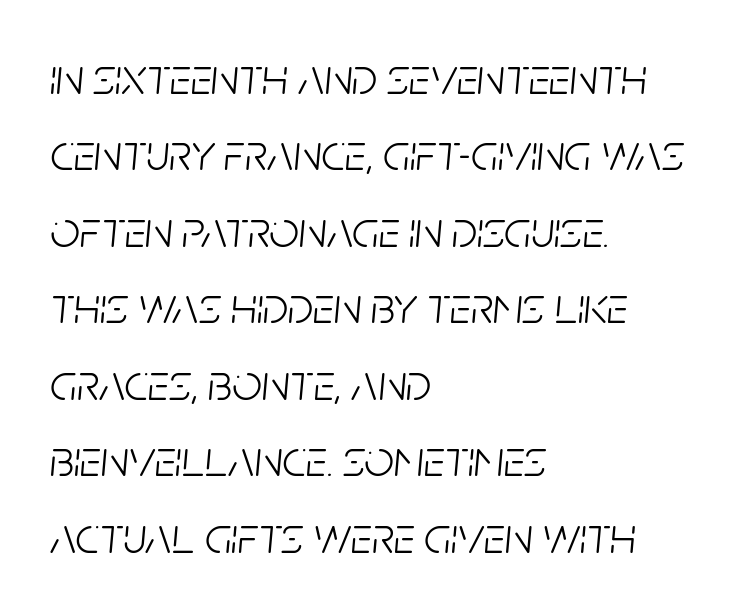
Nothing unusual about the tracking: characters are spaced as the font intends. Left-aligned paragraph, ragged on the right. The glyphs are unaccompanied by any horizontal stroke below them. Successive baselines arrive at the customary interval. This is oblique type, the kind used for emphasis or titles.
